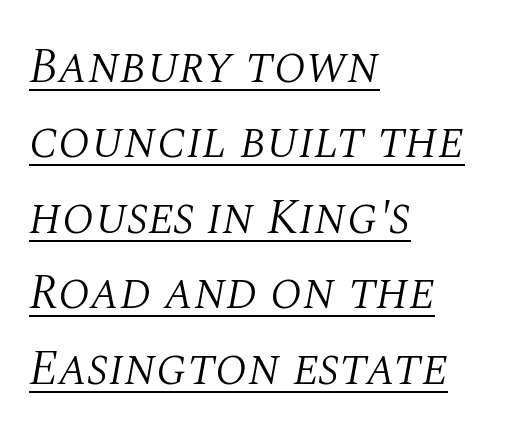
Q: Is the text bold? A: No.
Q: Is the text italic (slanted)? A: Yes, it leans right by about 10 degrees.
Q: Is the typeface a serif or a sans-serif typeface? A: Serif.
Q: Is the text underlined? A: Yes.
Q: How is the paragraph aligned? A: Left-aligned.
Q: Is the spacing between letters normal or unusually wide? A: Normal.
Q: Is the spacing between lines tight, normal or loose? A: Normal.
Q: Width (condensed, normal, or wide)? A: Normal.
Q: Stroke contrast? A: Medium.
Q: x-height? A: Large.
Q: Monospaced? A: No.
